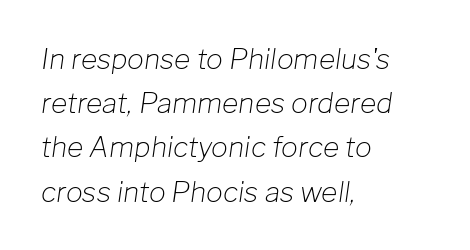
The image shows 28 px light type, italic (leaning right); set left-aligned, normal line spacing (1.58x), normal letter spacing, not underlined; low stroke contrast and a medium x-height.
